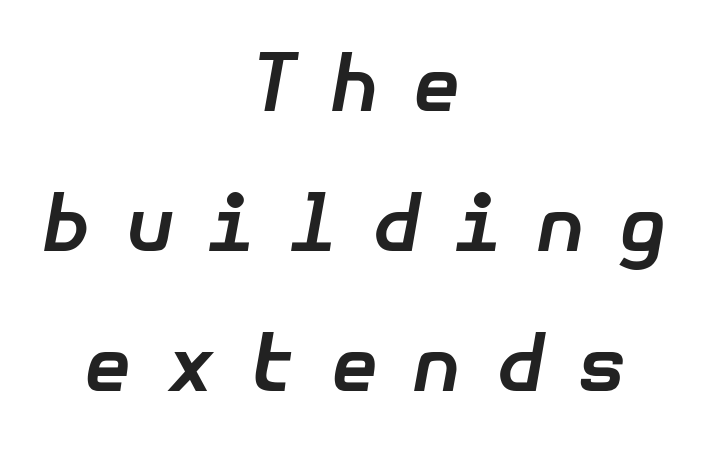
Q: Is the text bold? A: Yes.
Q: Is the text italic (slanted)? A: Yes, it leans right by about 10 degrees.
Q: Is the text underlined? A: No.
Q: How is the paragraph aligned? A: Centered.
Q: Is the spacing between letters normal or unusually wide? A: Unusually wide.
Q: Width (condensed, normal, or wide)? A: Normal.
Q: Stroke contrast? A: Low.
Q: x-height? A: Medium.
